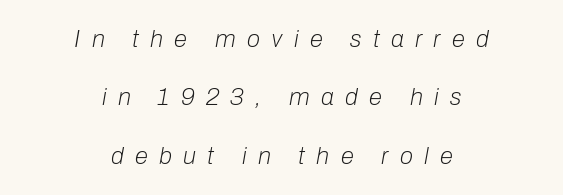
Q: Is the text bold? A: No.
Q: Is the text italic (slanted)? A: Yes, it leans right by about 10 degrees.
Q: Is the text underlined? A: No.
Q: How is the paragraph aligned? A: Centered.
Q: Is the spacing between letters normal or unusually wide? A: Unusually wide.
Q: Is the spacing between lines tight, normal or loose? A: Loose.
